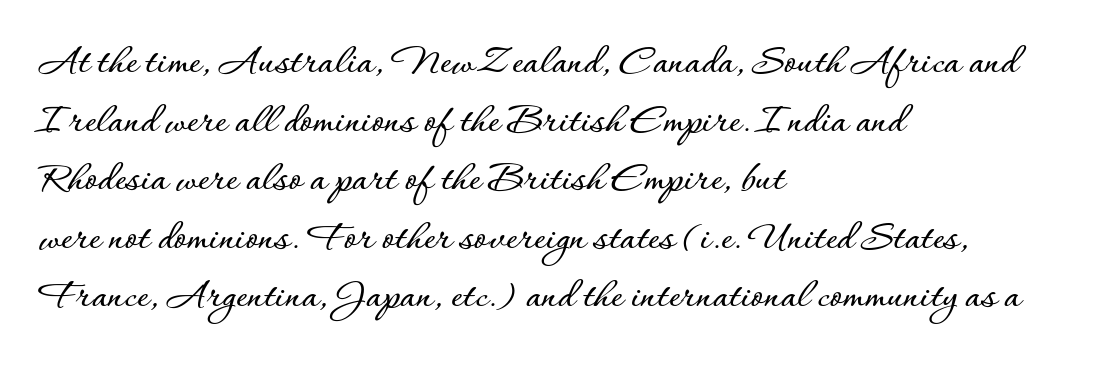
What stands out about the letter spacing? Nothing — it is the standard amount. Vertical spacing — default. You could not count columns in this text — the font is proportionally spaced. Nobody drew a line under any word here.
